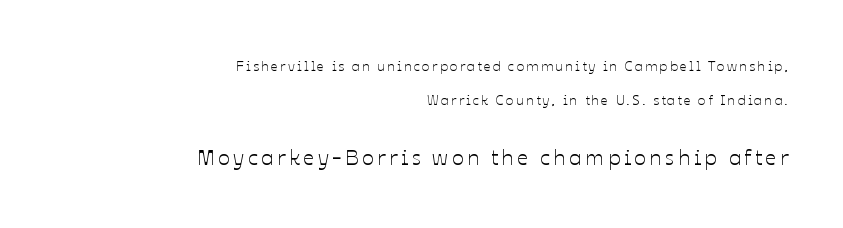
A roman cut, with each character standing at attention. The letters in the lower block stand taller than those in the block above. The string is rendered with underlining switched off. Rows of type keep a wide berth in the vertical direction. Visually the block forms a straight wall on the right and a jagged coastline on the left.
